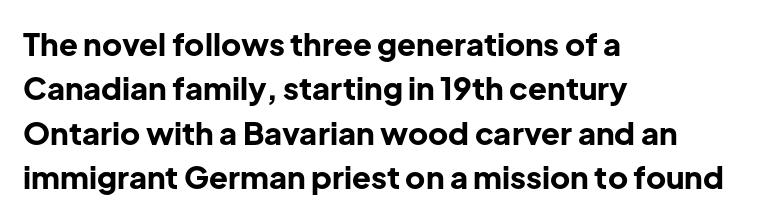
The image shows 31 px bold sans-serif type, upright; set left-aligned, normal line spacing (1.43x), normal letter spacing, not underlined; low stroke contrast and a medium x-height.
